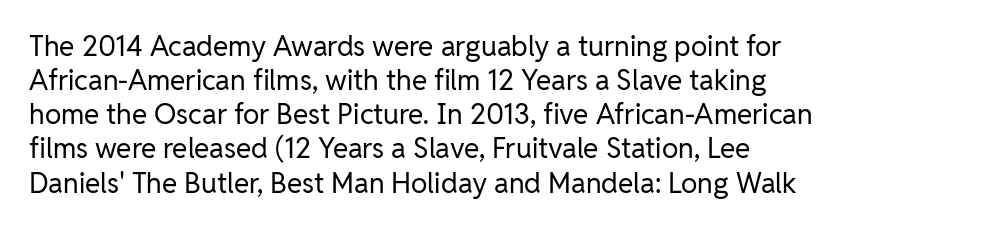
{"serif": "no", "italic": "no", "bold": "no", "weight": "regular", "width": "normal", "stroke_contrast": "low", "x_height": "medium", "monospaced": "no", "underline": "no", "align": "left", "line_spacing_ratio": 1.22, "letter_spacing": "normal", "letter_spacing_em": 0.0, "glyph_px": 28}
